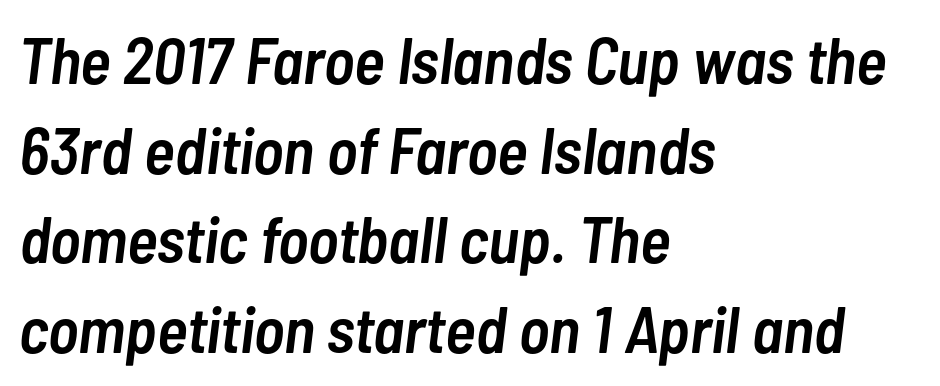
{"italic": "yes", "lean": "right", "slant_degrees": 7, "bold": "semi", "weight": "semibold", "width": "condensed", "stroke_contrast": "low", "x_height": "medium", "monospaced": "no", "underline": "no", "align": "left", "line_spacing": "normal", "line_spacing_ratio": 1.38, "letter_spacing": "normal", "letter_spacing_em": 0.0, "glyph_px": 65}
